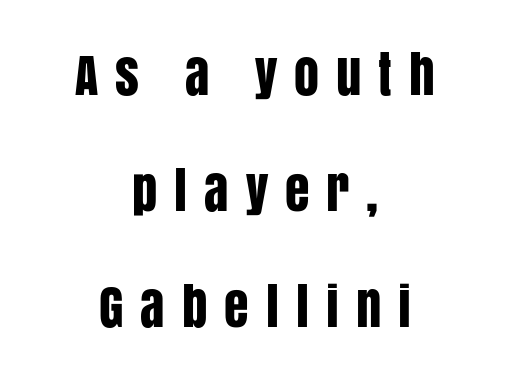
Q: Is the text italic (slanted)? A: No, it is upright.
Q: Is the typeface a serif or a sans-serif typeface? A: Sans-serif.
Q: Is the text underlined? A: No.
Q: How is the paragraph aligned? A: Centered.
Q: Is the spacing between letters normal or unusually wide? A: Unusually wide.
Q: Is the spacing between lines tight, normal or loose? A: Loose.
Q: Width (condensed, normal, or wide)? A: Condensed.
Q: Stroke contrast? A: Low.
Q: x-height? A: Large.
Q: Monospaced? A: No.
